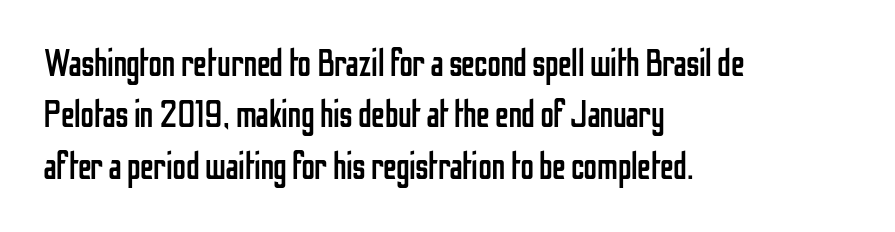
Q: Is the text bold? A: No.
Q: Is the text italic (slanted)? A: No, it is upright.
Q: Is the typeface a serif or a sans-serif typeface? A: Sans-serif.
Q: Is the text underlined? A: No.
Q: How is the paragraph aligned? A: Left-aligned.
Q: Is the spacing between letters normal or unusually wide? A: Normal.
Q: Is the spacing between lines tight, normal or loose? A: Normal.
Q: Width (condensed, normal, or wide)? A: Condensed.
Q: Stroke contrast? A: Low.
Q: x-height? A: Medium.
Q: Monospaced? A: No.
